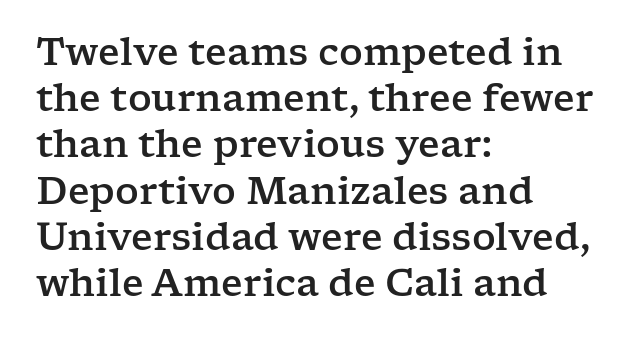
{"serif": "yes", "italic": "no", "width": "wide", "stroke_contrast": "low", "x_height": "medium", "monospaced": "no", "underline": "no", "align": "left", "line_spacing": "normal", "line_spacing_ratio": 1.25, "letter_spacing": "normal", "letter_spacing_em": 0.0, "glyph_px": 37}
